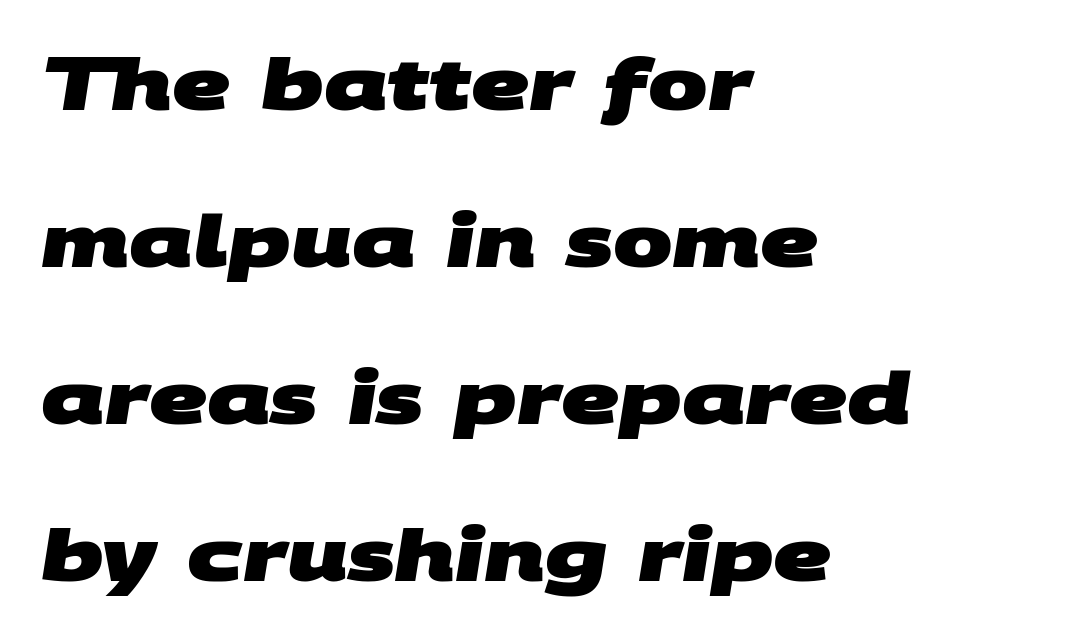
Interline gaps are noticeably wide in this sample. Look at the tracking — it's just the regular setting, nothing added. The strokes are fattened all the way to bold. Unmarked baselines from the first word to the last. Reading down the block, your eye returns to a fixed left position each line.
